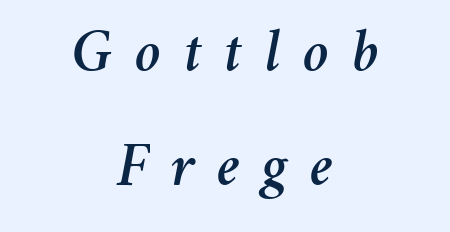
The image shows 62 px text type, italic (leaning right); set centered, line spacing 1.84x, unusually wide letter spacing (+0.36 em), not underlined; medium stroke contrast and a medium x-height.
